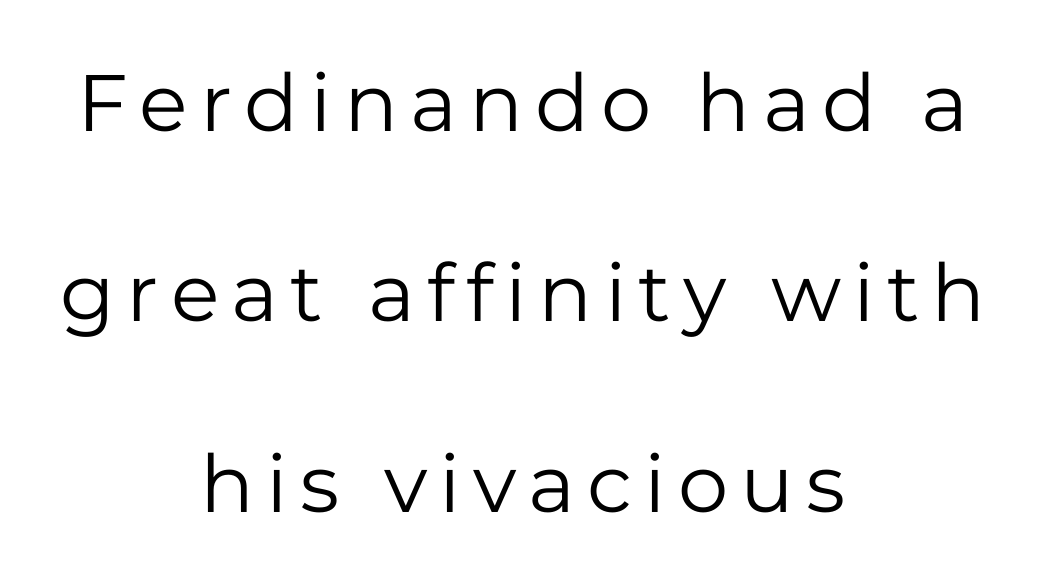
{"serif": "no", "italic": "no", "bold": "no", "weight": "regular", "width": "normal", "stroke_contrast": "low", "x_height": "medium", "monospaced": "no", "underline": "no", "align": "center", "line_spacing": "loose", "line_spacing_ratio": 2.38, "glyph_px": 80}
